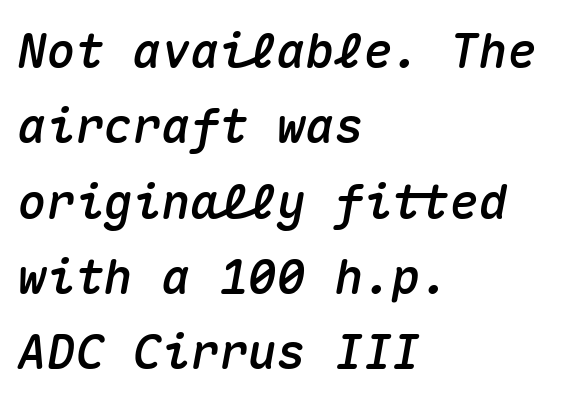
The rendering applies a slant to the glyphs. Normally led — the rows are evenly, conventionally spaced. Left-aligned paragraph, ragged on the right. The string is rendered with underlining switched off. There is no visible air inserted between adjacent glyphs.
